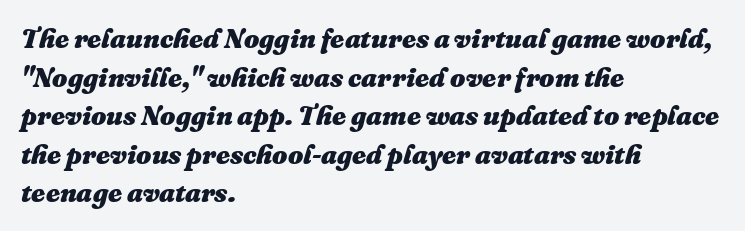
Q: Is the text bold? A: Yes.
Q: Is the text italic (slanted)? A: Yes, it leans right by about 16 degrees.
Q: Is the text underlined? A: No.
Q: How is the paragraph aligned? A: Left-aligned.
Q: Is the spacing between letters normal or unusually wide? A: Normal.
Q: Is the spacing between lines tight, normal or loose? A: Normal.
